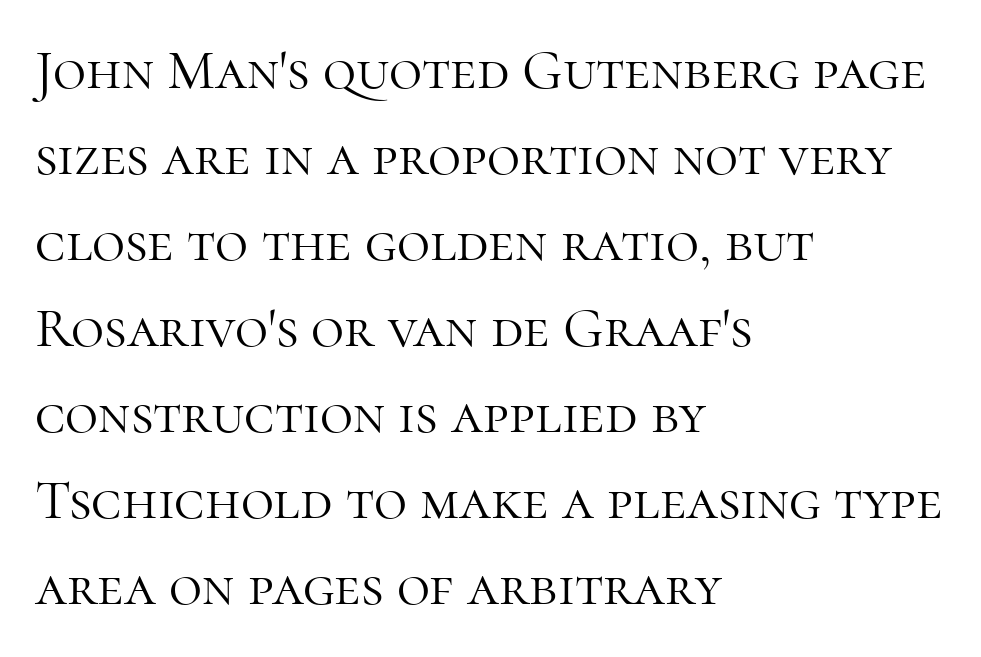
The line-height multiplier appears to be the usual default. The horizontal fit of the characters is conventional and even. The rendering uses natural spacing where letterforms have individual widths. The space directly below the letters is spotless.
